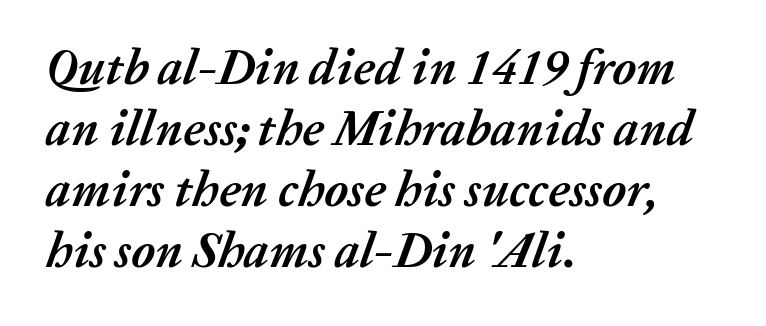
{"italic": "yes", "lean": "right", "slant_degrees": 20, "bold": "yes", "weight": "semibold", "width": "normal", "stroke_contrast": "medium", "x_height": "medium", "monospaced": "no", "underline": "no", "align": "left", "line_spacing_ratio": 1.22, "letter_spacing": "normal", "letter_spacing_em": 0.0, "glyph_px": 50}
